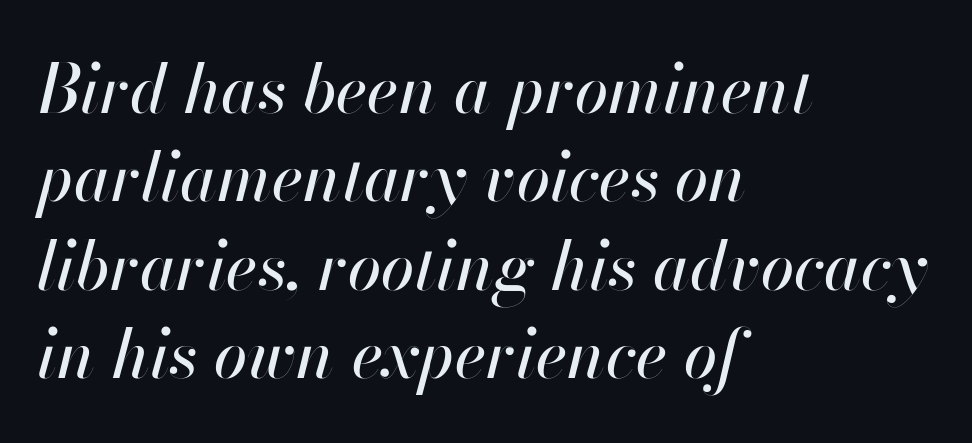
{"italic": "yes", "lean": "right", "slant_degrees": 13, "width": "normal", "stroke_contrast": "high", "x_height": "small", "monospaced": "no", "underline": "no", "align": "left", "line_spacing": "normal", "line_spacing_ratio": 1.32, "letter_spacing": "normal", "letter_spacing_em": 0.0, "glyph_px": 67}
